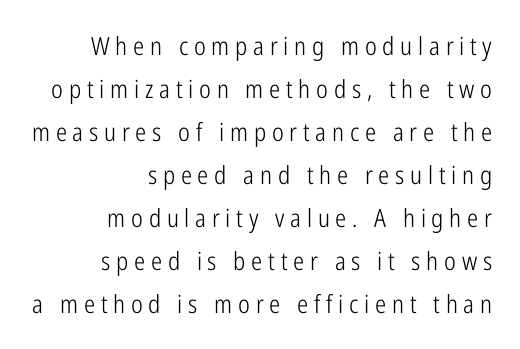
Q: Is the text bold? A: No.
Q: Is the text italic (slanted)? A: No, it is upright.
Q: Is the text underlined? A: No.
Q: How is the paragraph aligned? A: Right-aligned.
Q: Is the spacing between letters normal or unusually wide? A: Unusually wide.
